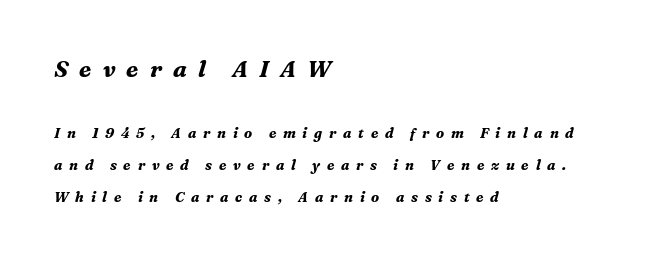
Q: Is the text bold? A: Yes.
Q: Is the text italic (slanted)? A: Yes, it leans right by about 16 degrees.
Q: Is the text underlined? A: No.
Q: How is the paragraph aligned? A: Left-aligned.
Q: Is the spacing between letters normal or unusually wide? A: Unusually wide.
Q: Is the spacing between lines tight, normal or loose? A: Loose.
Q: Which block of text is set in a larger size, the first (top) or the second (bottom)? A: The first (top) one.
